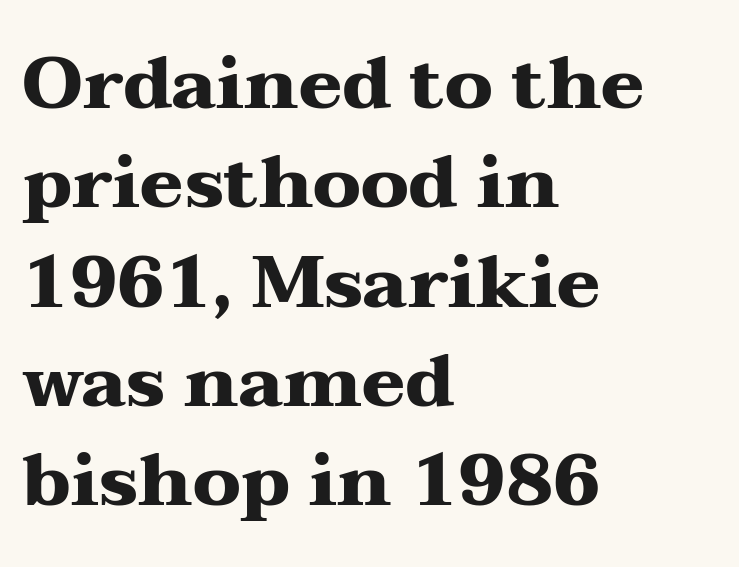
Every stem runs plumb, perpendicular to the baseline. A clean baseline with only descenders dipping below it. A serif font was chosen for this passage. The lines in this sample share a left origin and differ only in where they stop. Reading down the column, the eye jumps a familiar distance to each next line. You could not count columns in this text — the font is proportionally spaced.
